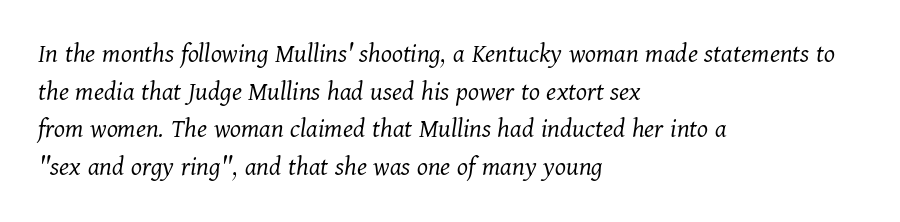
{"serif": "yes", "italic": "yes", "lean": "right", "slant_degrees": 11, "bold": "no", "weight": "light", "width": "normal", "stroke_contrast": "medium", "x_height": "medium", "monospaced": "no", "underline": "no", "align": "left", "line_spacing": "normal", "line_spacing_ratio": 1.34, "letter_spacing": "normal", "letter_spacing_em": 0.0, "glyph_px": 28}
